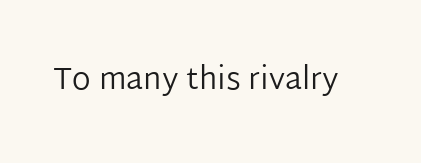
{"serif": "no", "italic": "no", "bold": "no", "weight": "regular", "width": "normal", "stroke_contrast": "low", "x_height": "medium", "monospaced": "no", "underline": "no", "letter_spacing": "normal", "letter_spacing_em": 0.0, "glyph_px": 31}
